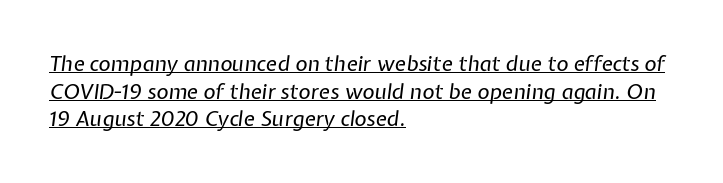
Italic? Definitely — the glyphs are oblique. Layout note: lines flush left. The specimen includes a rule beneath the text block's lines. Whoever set this chose a conventional vertical rhythm. Heft: none added — not bold.
